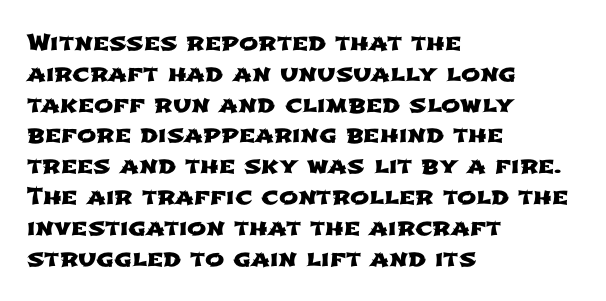
{"underline": "no", "align": "left", "line_spacing": "normal", "line_spacing_ratio": 1.34, "letter_spacing": "normal", "letter_spacing_em": 0.0, "glyph_px": 23}
